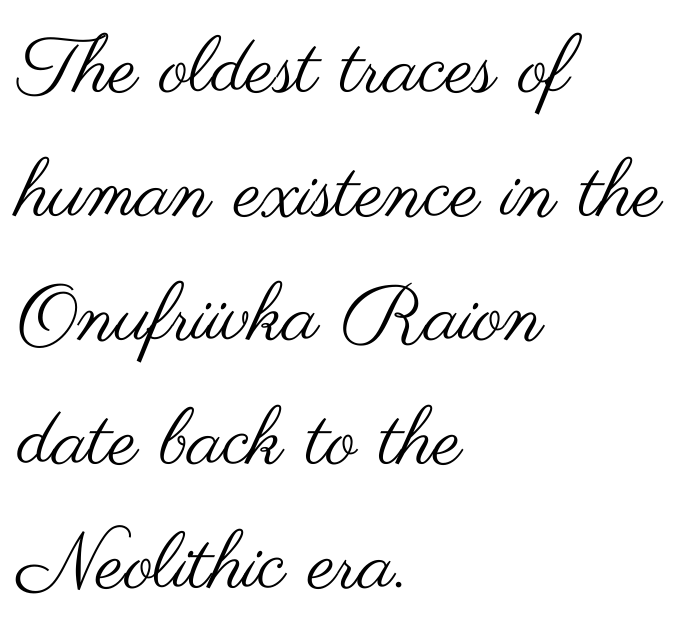
The image shows 79 px regular-weight, wide sans-serif type; set left-aligned, normal line spacing (1.57x), normal letter spacing, not underlined; medium stroke contrast and a small x-height.
